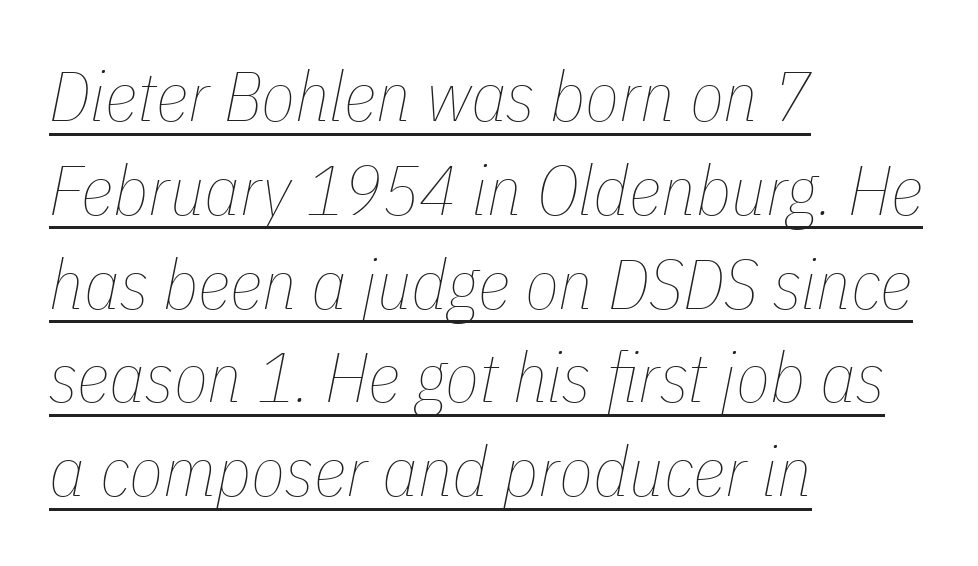
This sample uses plain, unmodified letter spacing. The passage is arranged the way most books set body copy — flush left. The passage shown is underscored from start to finish. The typography opts for an oblique posture over an upright one.
